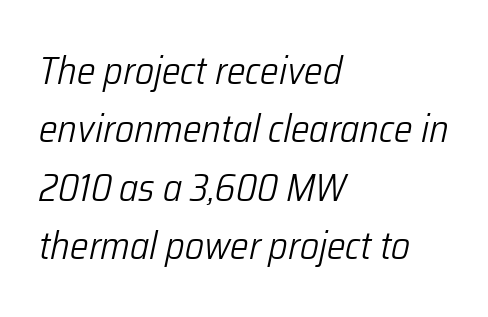
{"italic": "yes", "lean": "right", "slant_degrees": 12, "bold": "no", "weight": "light", "width": "condensed", "stroke_contrast": "low", "x_height": "medium", "monospaced": "no", "underline": "no", "align": "left", "line_spacing": "normal", "line_spacing_ratio": 1.5, "letter_spacing": "normal", "letter_spacing_em": 0.0, "glyph_px": 39}
